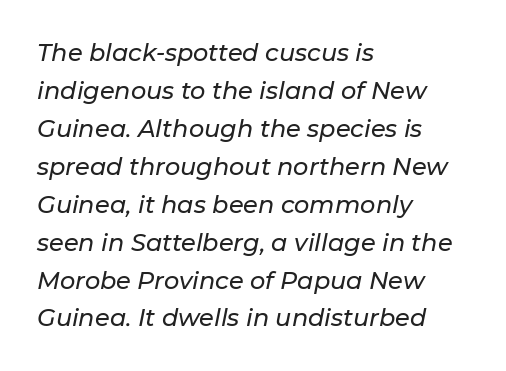
These lines were composed using italics. Compared with a centered layout, this one pins lines to the left instead. This rendering features lettering with no underline. Nobody touched the tracking dial on this one. Each new line begins a customary step beneath the previous one.
